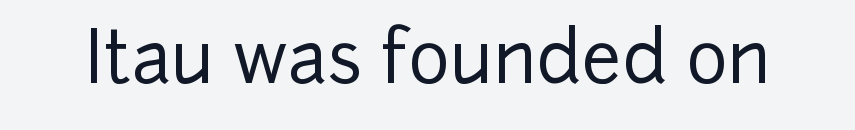
Q: Is the text italic (slanted)? A: No, it is upright.
Q: Is the typeface a serif or a sans-serif typeface? A: Sans-serif.
Q: Is the text underlined? A: No.
Q: Is the spacing between letters normal or unusually wide? A: Normal.
Q: Width (condensed, normal, or wide)? A: Normal.
Q: Stroke contrast? A: Low.
Q: x-height? A: Medium.
Q: Monospaced? A: No.
